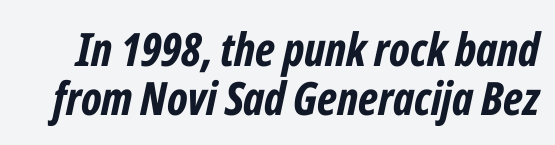
The image shows 46 px bold, condensed type, italic (leaning right); set tight line spacing (1.06x), normal letter spacing, not underlined; low stroke contrast and a medium x-height.
